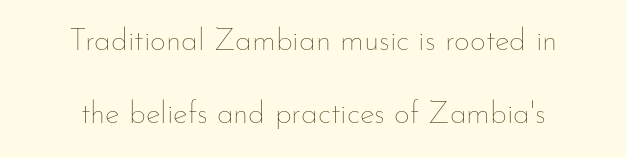
Q: Is the text bold? A: No.
Q: Is the text italic (slanted)? A: No, it is upright.
Q: Is the text underlined? A: No.
Q: Is the spacing between letters normal or unusually wide? A: Normal.
Q: Is the spacing between lines tight, normal or loose? A: Loose.
Q: Width (condensed, normal, or wide)? A: Normal.
Q: Stroke contrast? A: Low.
Q: x-height? A: Small.
Q: Monospaced? A: No.
